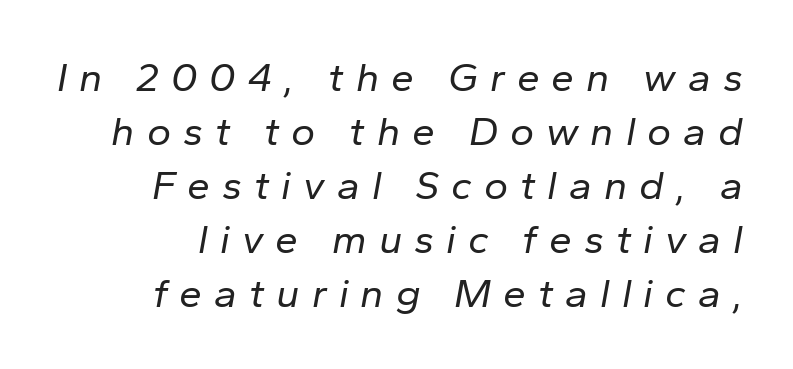
The image shows 41 px regular-weight type, italic (leaning right); set normal line spacing (1.32x), unusually wide letter spacing (+0.29 em), not underlined; low stroke contrast and a medium x-height.
